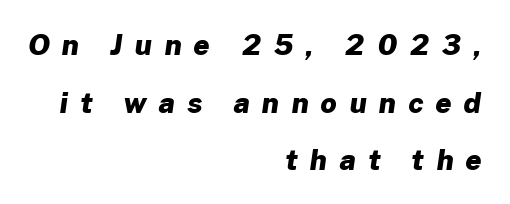
{"serif": "no", "bold": "yes", "weight": "heavy", "width": "normal", "stroke_contrast": "low", "x_height": "medium", "monospaced": "no", "underline": "no", "align": "right", "line_spacing": "loose", "line_spacing_ratio": 2.06, "letter_spacing": "wide", "letter_spacing_em": 0.44, "glyph_px": 28}
